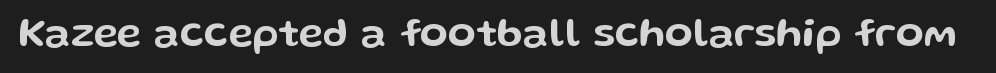
The image shows 41 px wide sans-serif type, upright; set normal letter spacing, not underlined; low stroke contrast and a medium x-height.
